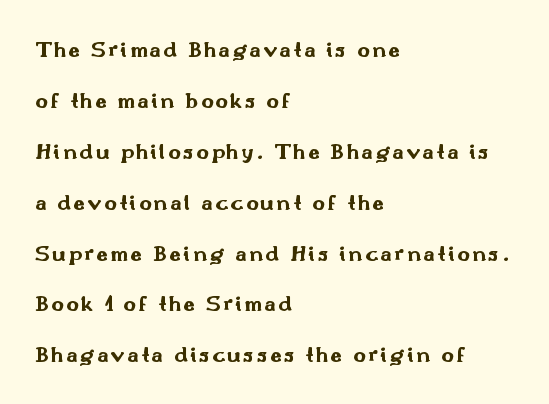
The image shows 24 px bold type, upright; set left-aligned, loose line spacing (2.12x), not underlined.
